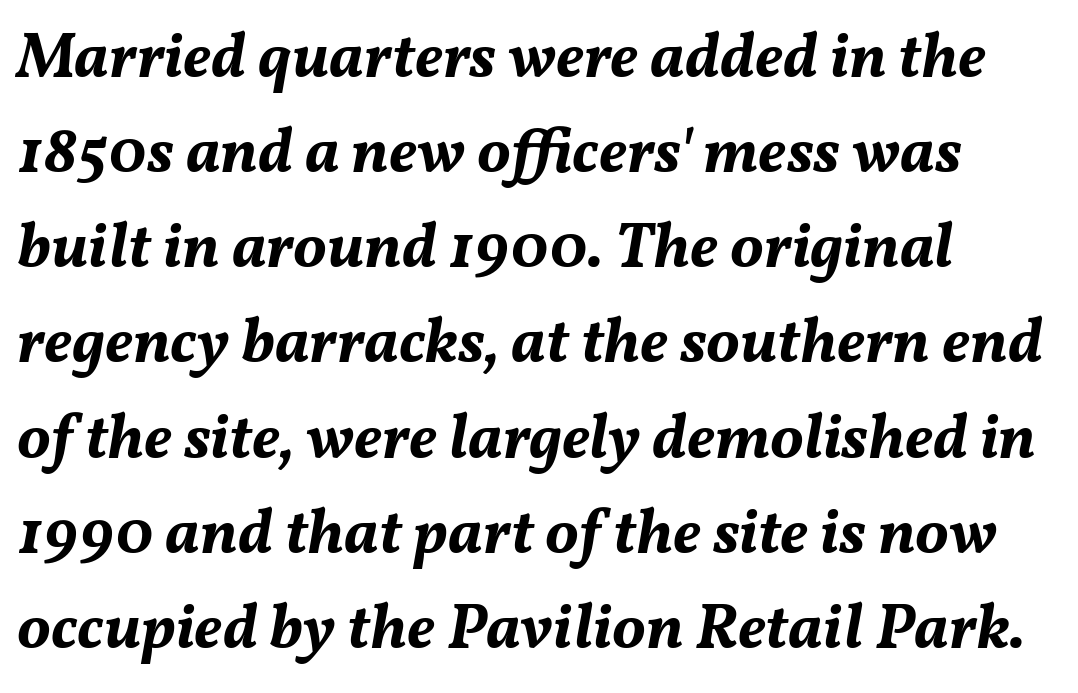
Q: Is the text bold? A: Yes.
Q: Is the text italic (slanted)? A: Yes, it leans right by about 11 degrees.
Q: Is the text underlined? A: No.
Q: How is the paragraph aligned? A: Left-aligned.
Q: Is the spacing between letters normal or unusually wide? A: Normal.
Q: Is the spacing between lines tight, normal or loose? A: Normal.
Q: Width (condensed, normal, or wide)? A: Normal.
Q: Stroke contrast? A: Medium.
Q: x-height? A: Medium.
Q: Monospaced? A: No.
